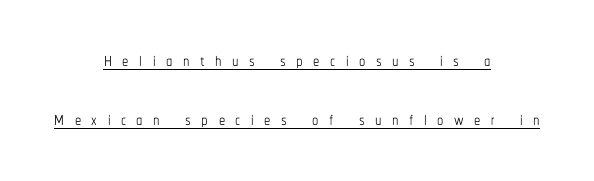
The image shows 25 px text type, upright; set centered, loose line spacing (2.36x), unusually wide letter spacing (+0.42 em), underlined.
